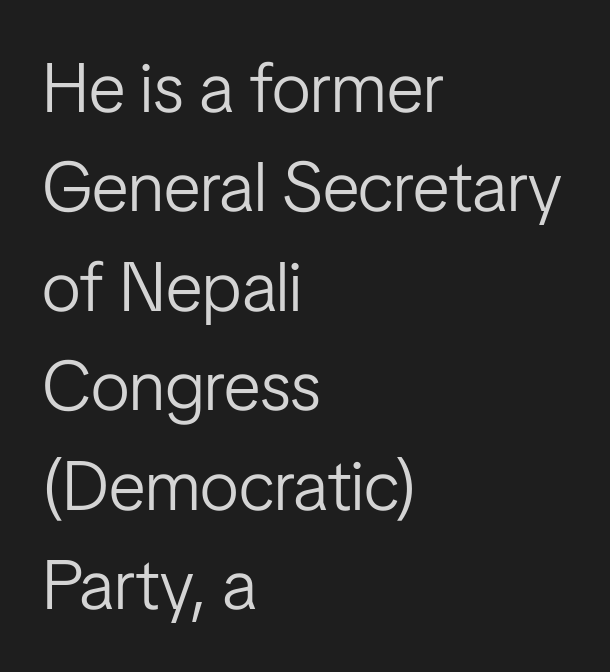
{"serif": "no", "italic": "no", "bold": "no", "weight": "light", "width": "condensed", "stroke_contrast": "low", "x_height": "medium", "monospaced": "no", "underline": "no", "align": "left", "line_spacing": "normal", "line_spacing_ratio": 1.42, "letter_spacing": "normal", "letter_spacing_em": 0.0, "glyph_px": 70}
